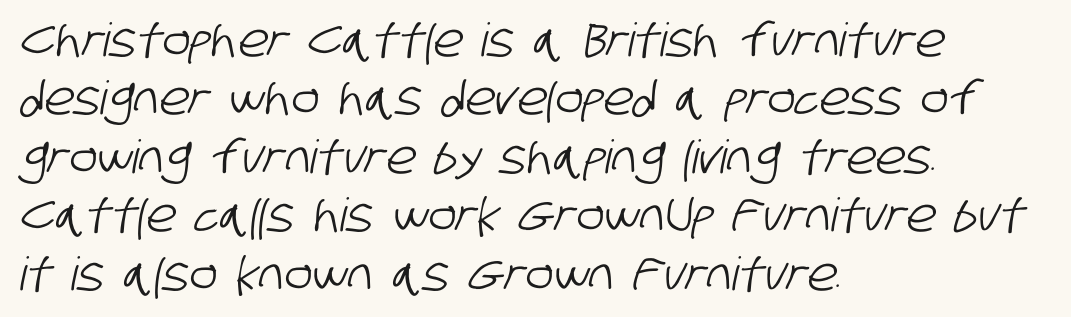
{"serif": "no", "width": "condensed", "stroke_contrast": "low", "x_height": "large", "monospaced": "no", "underline": "no", "align": "left", "line_spacing": "normal", "line_spacing_ratio": 1.27, "letter_spacing": "normal", "letter_spacing_em": 0.0, "glyph_px": 46}
